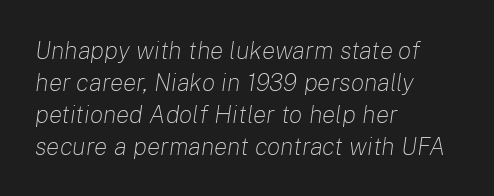
Q: Is the text bold? A: No.
Q: Is the text italic (slanted)? A: Yes, it leans right by about 8 degrees.
Q: Is the text underlined? A: No.
Q: How is the paragraph aligned? A: Left-aligned.
Q: Is the spacing between letters normal or unusually wide? A: Normal.
Q: Is the spacing between lines tight, normal or loose? A: Normal.
